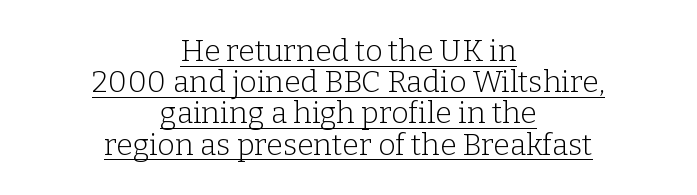
{"serif": "yes", "italic": "no", "bold": "no", "weight": "light", "width": "normal", "stroke_contrast": "low", "x_height": "medium", "monospaced": "no", "underline": "yes", "align": "center", "line_spacing": "tight", "line_spacing_ratio": 1.04, "letter_spacing": "normal", "letter_spacing_em": 0.0, "glyph_px": 30}
